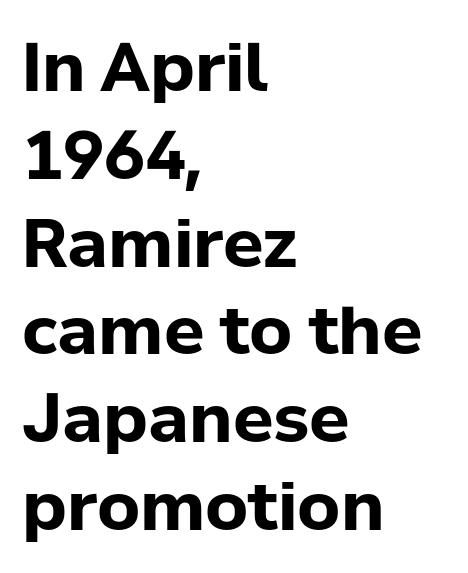
The image shows 67 px bold sans-serif type, upright; set left-aligned, normal line spacing (1.31x), normal letter spacing, not underlined; low stroke contrast and a medium x-height.
